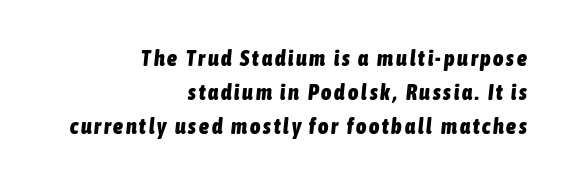
The setting favours the right margin, as signatures and pull-quotes sometimes do. The strokes are fattened all the way to bold. Each new line begins a customary step beneath the previous one. When letters slant like this, we call the style italic. Beneath every word, the page is bare.
